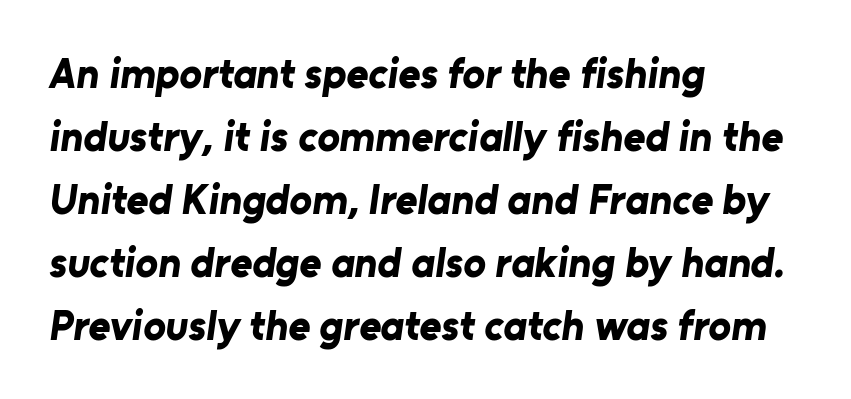
The image shows 42 px bold sans-serif type; set left-aligned, normal line spacing (1.5x), normal letter spacing, not underlined; low stroke contrast and a medium x-height.
